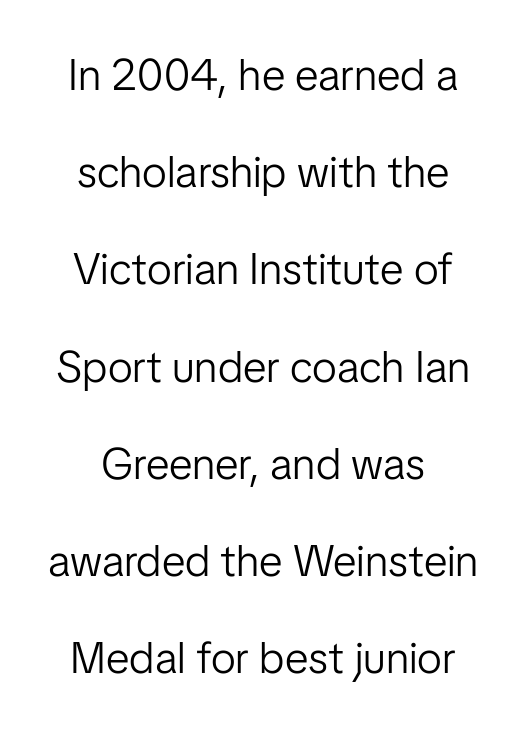
The image shows 44 px light sans-serif type, upright; set loose line spacing (2.21x), normal letter spacing, not underlined; low stroke contrast and a medium x-height.
